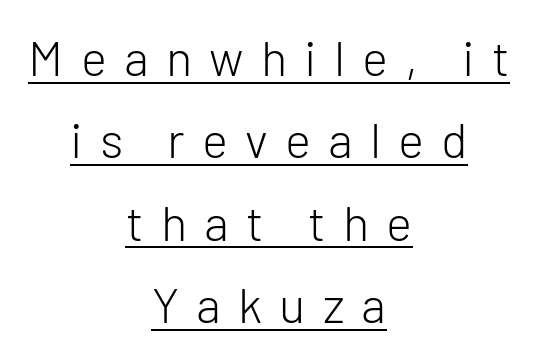
The image shows 49 px light sans-serif type, upright; set centered, normal line spacing (1.68x), unusually wide letter spacing (+0.35 em), underlined; low stroke contrast and a medium x-height.
